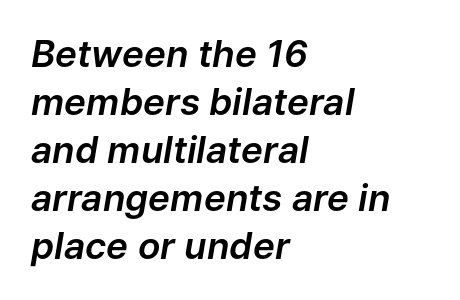
Q: Is the text italic (slanted)? A: Yes, it leans right by about 9 degrees.
Q: Is the text underlined? A: No.
Q: How is the paragraph aligned? A: Left-aligned.
Q: Is the spacing between letters normal or unusually wide? A: Normal.
Q: Is the spacing between lines tight, normal or loose? A: Normal.
Q: Width (condensed, normal, or wide)? A: Normal.
Q: Stroke contrast? A: Low.
Q: x-height? A: Medium.
Q: Monospaced? A: No.
